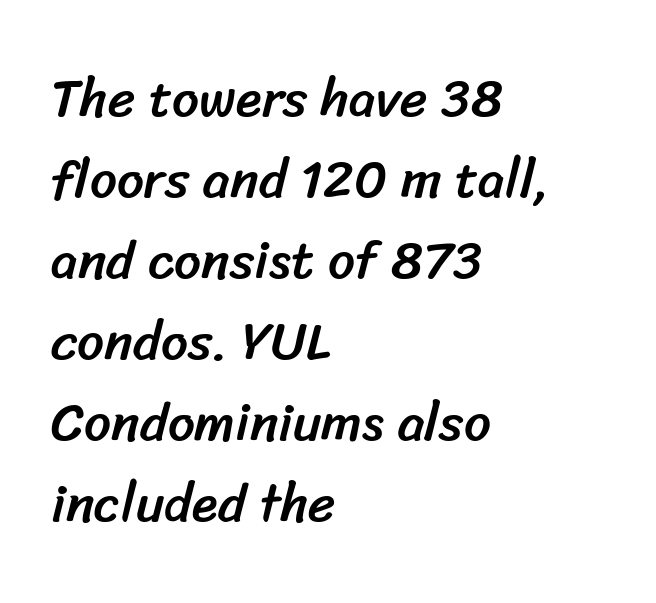
The image shows 53 px sans-serif type; set left-aligned, normal line spacing (1.53x), normal letter spacing, not underlined; low stroke contrast and a medium x-height.
